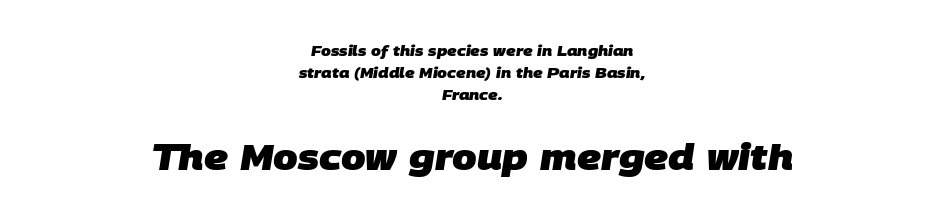
Q: Is the text bold? A: Yes.
Q: Is the typeface a serif or a sans-serif typeface? A: Sans-serif.
Q: Is the text underlined? A: No.
Q: How is the paragraph aligned? A: Centered.
Q: Is the spacing between letters normal or unusually wide? A: Normal.
Q: Is the spacing between lines tight, normal or loose? A: Normal.
Q: Which block of text is set in a larger size, the first (top) or the second (bottom)? A: The second (bottom) one.
Q: Width (condensed, normal, or wide)? A: Normal.
Q: Stroke contrast? A: Low.
Q: x-height? A: Large.
Q: Monospaced? A: No.
